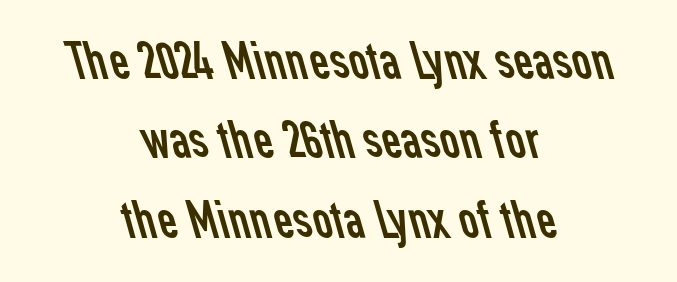
The image shows 54 px regular-weight sans-serif type; set centered, normal line spacing (1.47x), normal letter spacing, not underlined; low stroke contrast and a medium x-height.
